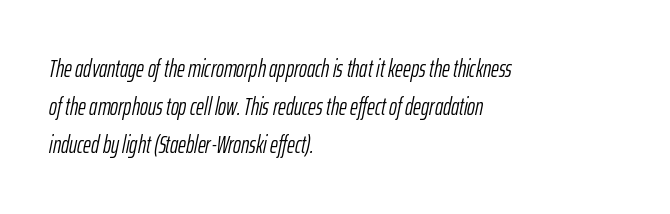
These lines are set flush left with a ragged right edge. The baseline area is clear. The line-height multiplier appears to be the usual default. The specimen reads as italic at a glance. No heavy texture on the line: the type isn't bold.
